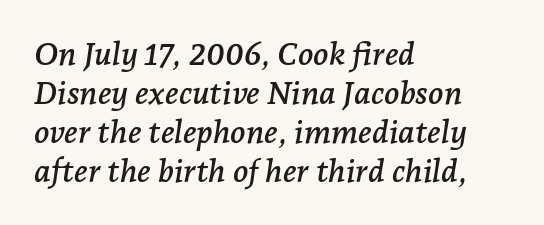
Note the varied advance widths — an 'i' is clearly narrower than an 'm'. Observe the serifs anchoring each vertical stroke in this sample. All the whitespace from short lines collects on the right. This sample uses plain, unmodified letter spacing. The axis of the letterforms is tilted away from vertical. Type without underlining.
